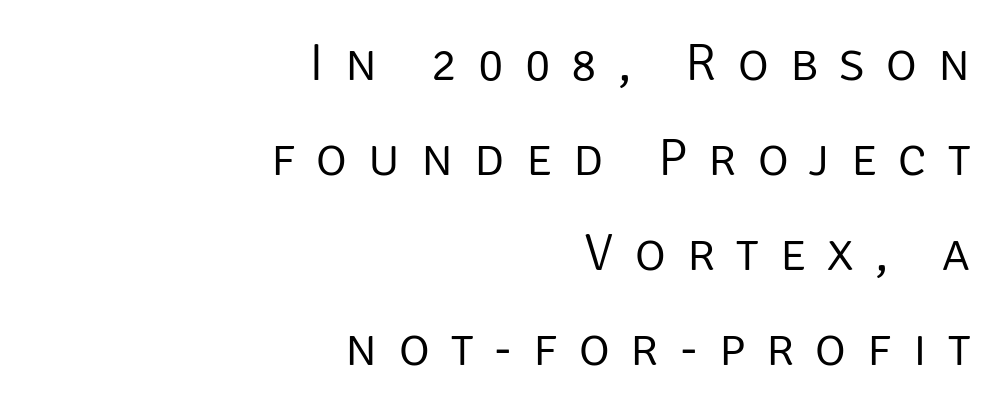
Q: Is the text bold? A: No.
Q: Is the text italic (slanted)? A: No, it is upright.
Q: Is the typeface a serif or a sans-serif typeface? A: Sans-serif.
Q: Is the text underlined? A: No.
Q: How is the paragraph aligned? A: Right-aligned.
Q: Is the spacing between letters normal or unusually wide? A: Unusually wide.
Q: Width (condensed, normal, or wide)? A: Normal.
Q: Stroke contrast? A: Low.
Q: x-height? A: Large.
Q: Monospaced? A: No.
